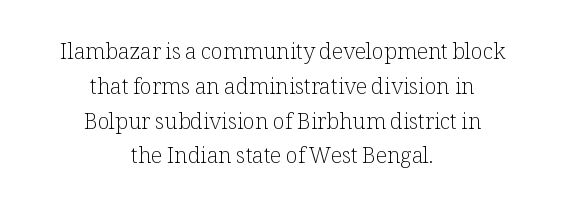
Beneath every word, the page is bare. The block of text has a typical density, with ordinary space between rows. Every row of glyphs is offset so its center matches the block's center. Spacing between characters is what you'd get straight out of the box.
